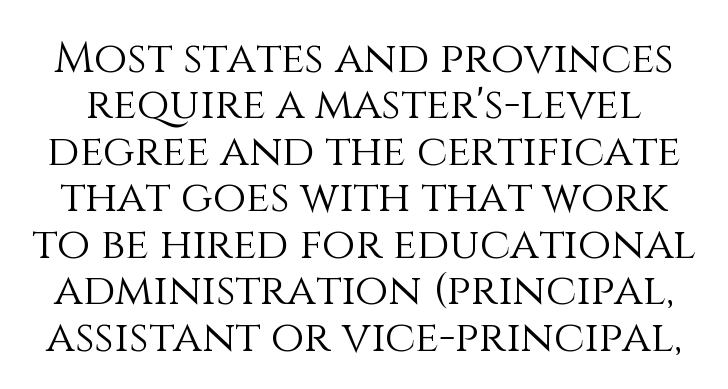
{"italic": "no", "bold": "no", "weight": "light", "width": "normal", "stroke_contrast": "medium", "x_height": "large", "monospaced": "no", "underline": "no", "line_spacing": "tight", "line_spacing_ratio": 1.08, "letter_spacing": "normal", "letter_spacing_em": 0.0, "glyph_px": 43}
